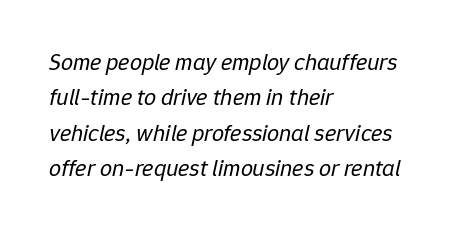
Has an underline been added? It has not. Line starts are locked; line ends wander. Spacing between characters is what you'd get straight out of the box. Observe the lean: these are italic letterforms. A quiet, ordinary-to-light weight characterises the typeface. Quick note: interline space is typical.
